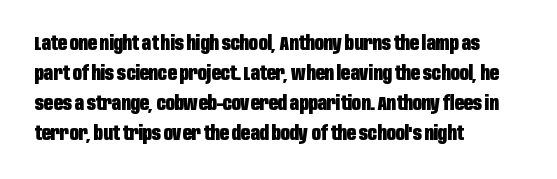
Q: Is the text bold? A: Yes.
Q: Is the text italic (slanted)? A: No, it is upright.
Q: Is the text underlined? A: No.
Q: How is the paragraph aligned? A: Left-aligned.
Q: Is the spacing between letters normal or unusually wide? A: Normal.
Q: Is the spacing between lines tight, normal or loose? A: Normal.
